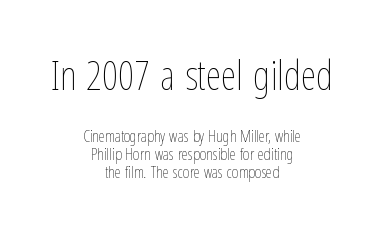
The image shows 40 px thin, condensed type, upright; set centered, tight line spacing (1.12x), normal letter spacing, not underlined; the first (top) block is 2.5x larger; low stroke contrast and a medium x-height.
